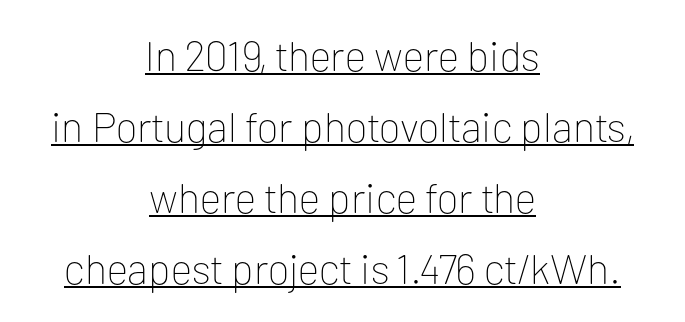
Q: Is the text bold? A: No.
Q: Is the text italic (slanted)? A: No, it is upright.
Q: Is the typeface a serif or a sans-serif typeface? A: Sans-serif.
Q: Is the text underlined? A: Yes.
Q: How is the paragraph aligned? A: Centered.
Q: Is the spacing between letters normal or unusually wide? A: Normal.
Q: Is the spacing between lines tight, normal or loose? A: Normal.
Q: Width (condensed, normal, or wide)? A: Normal.
Q: Stroke contrast? A: Low.
Q: x-height? A: Medium.
Q: Monospaced? A: No.
